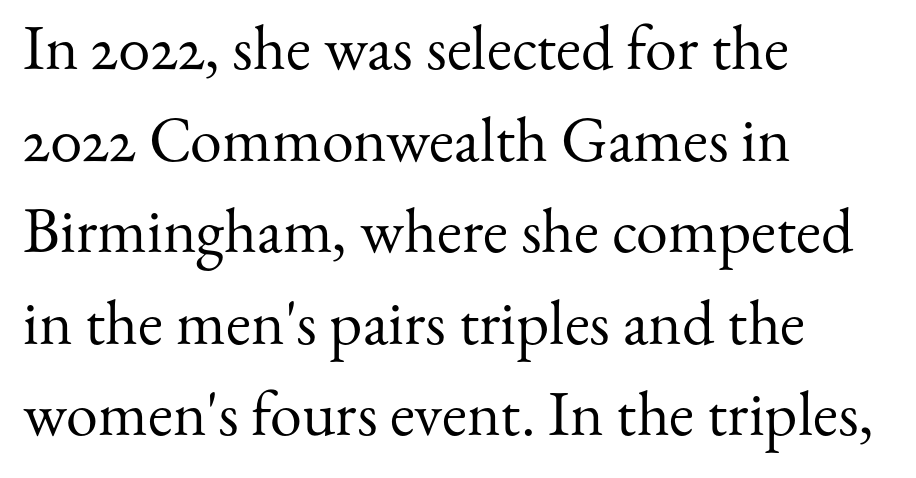
The image shows 64 px regular-weight serif type, upright; set left-aligned, normal line spacing (1.43x), normal letter spacing, not underlined; medium stroke contrast and a small x-height.
